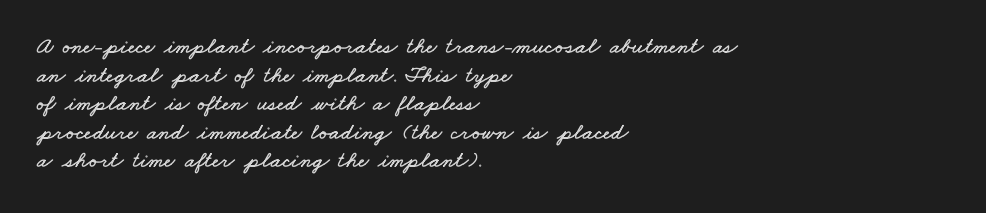
{"underline": "no", "align": "left", "line_spacing_ratio": 1.24, "letter_spacing": "normal", "letter_spacing_em": 0.0, "glyph_px": 23}
